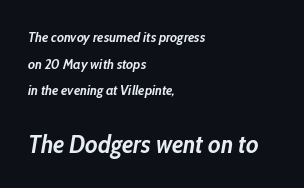
Is the type slanted? Yes — the strokes lean at a clear angle. The tracking reads as untouched default to a designer's eye. Typographic density is high because the face is bold. Alignment: flush left.
